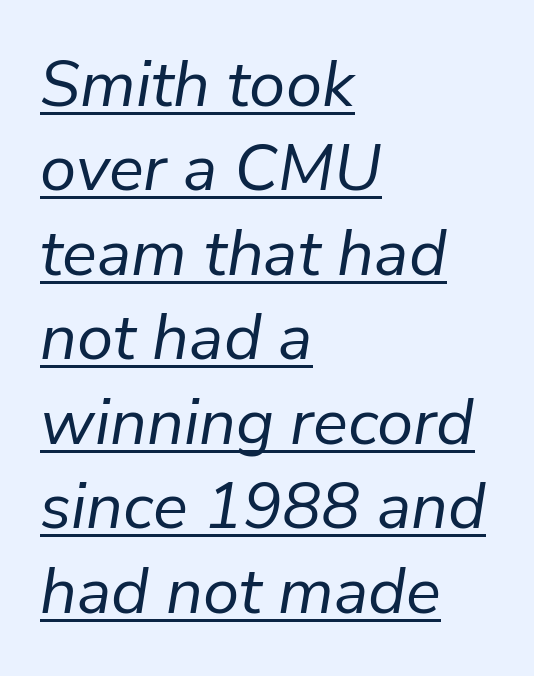
{"italic": "yes", "lean": "right", "slant_degrees": 9, "bold": "no", "weight": "regular", "width": "normal", "stroke_contrast": "low", "x_height": "medium", "monospaced": "no", "underline": "yes", "align": "left", "line_spacing": "normal", "line_spacing_ratio": 1.3, "letter_spacing": "normal", "letter_spacing_em": 0.0, "glyph_px": 65}
